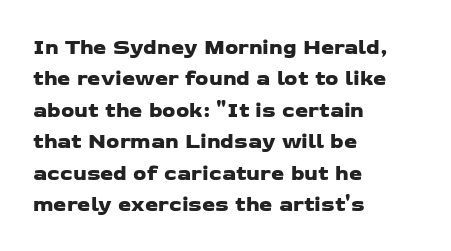
Q: Is the text underlined? A: No.
Q: How is the paragraph aligned? A: Left-aligned.
Q: Is the spacing between letters normal or unusually wide? A: Normal.
Q: Is the spacing between lines tight, normal or loose? A: Normal.
